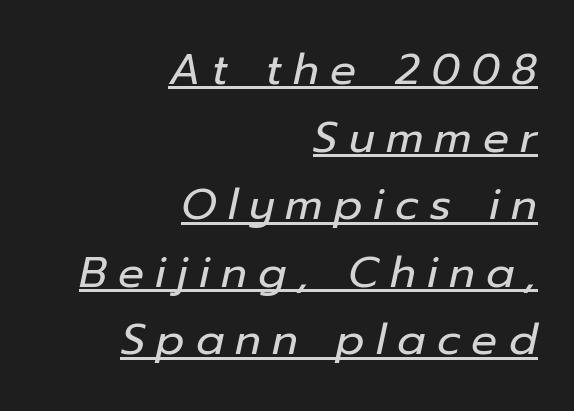
A typesetter would call this heavily tracked-out type. Looks like someone drew a line under every word here. Honestly, the row spacing looks completely unremarkable. This sample has the flowing, uneven cadence of proportional lettering. Stroke thickness stays within the range of a standard reading face or lighter.
